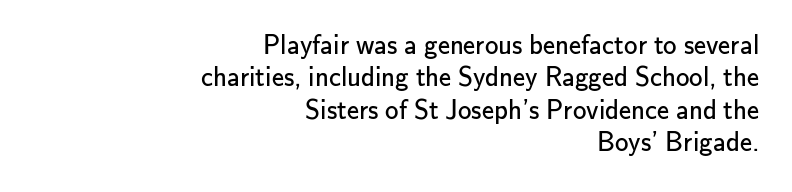
The image shows 27 px text type, upright; set right-aligned, line spacing 1.2x, normal letter spacing, not underlined.
